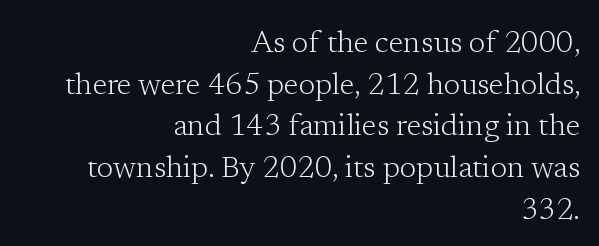
Tracking here is standard; glyphs follow each other at the usual distance. Underline: absent. Posture: straight, roman, zero tilt. Nothing heavy about these letters — not bold at all. Think of a printed novel: that variable character pitch is what you see here.
